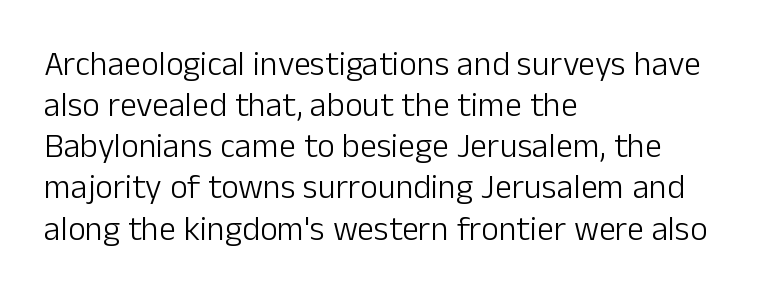
Q: Is the text bold? A: No.
Q: Is the text italic (slanted)? A: No, it is upright.
Q: Is the typeface a serif or a sans-serif typeface? A: Sans-serif.
Q: Is the text underlined? A: No.
Q: How is the paragraph aligned? A: Left-aligned.
Q: Is the spacing between letters normal or unusually wide? A: Normal.
Q: Width (condensed, normal, or wide)? A: Normal.
Q: Stroke contrast? A: Low.
Q: x-height? A: Medium.
Q: Monospaced? A: No.
